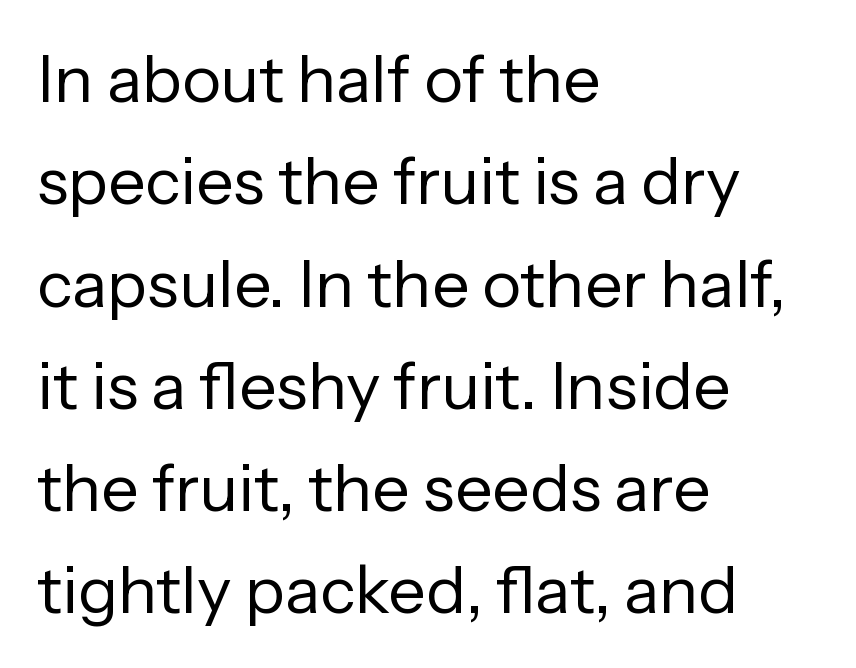
The lines in this sample share a left origin and differ only in where they stop. The space between consecutive lines is moderate. The strip under each line holds only bare page. The gaps between neighbouring characters are ordinary and unremarkable. In terms of letterform style, serifs are entirely absent. Posture: vertical.
